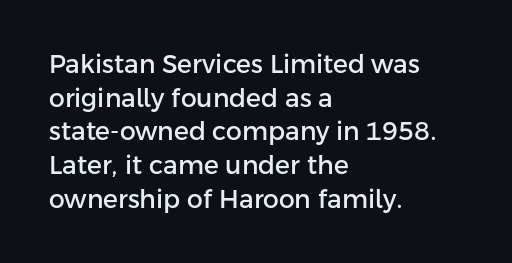
{"italic": "no", "underline": "no", "align": "left", "line_spacing": "normal", "line_spacing_ratio": 1.35, "letter_spacing": "normal", "letter_spacing_em": 0.0, "glyph_px": 25}
